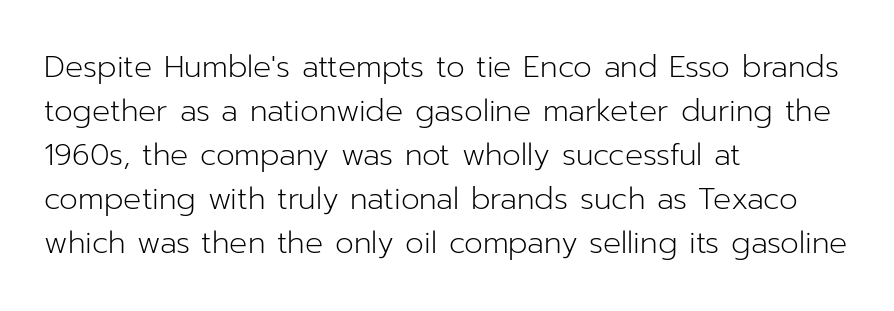
Q: Is the text bold? A: No.
Q: Is the text italic (slanted)? A: No, it is upright.
Q: Is the typeface a serif or a sans-serif typeface? A: Sans-serif.
Q: Is the text underlined? A: No.
Q: How is the paragraph aligned? A: Left-aligned.
Q: Is the spacing between letters normal or unusually wide? A: Normal.
Q: Is the spacing between lines tight, normal or loose? A: Normal.
Q: Width (condensed, normal, or wide)? A: Normal.
Q: Stroke contrast? A: Low.
Q: x-height? A: Medium.
Q: Monospaced? A: No.
